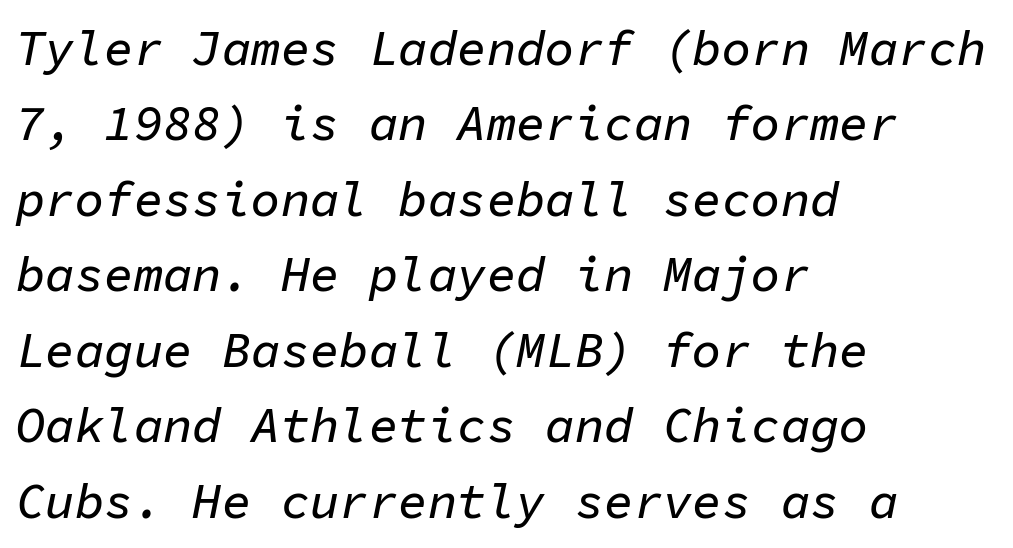
The vertical gap from one line to the next is medium. Looking at the ascenders, they clearly lean. No extra tracking has been applied to these lines. The space beneath each line is pristine and unruled. Typeset ragged right — the left edge is the straight one.
